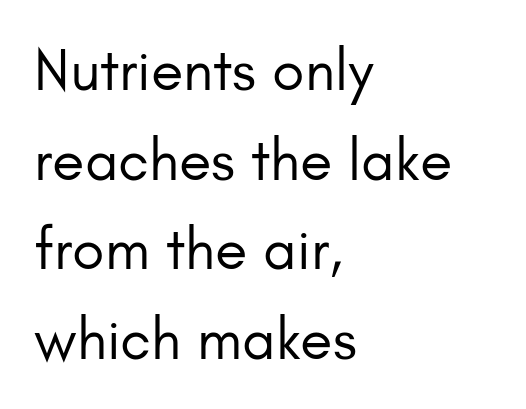
Compared with typical paragraphs, the rows here are spaced about the same. This sample uses an upright cut, with every glyph sitting square on the baseline. Casual observation: everything's shoved over to the left. Stroke mass is kept to a normal reading level or below.
